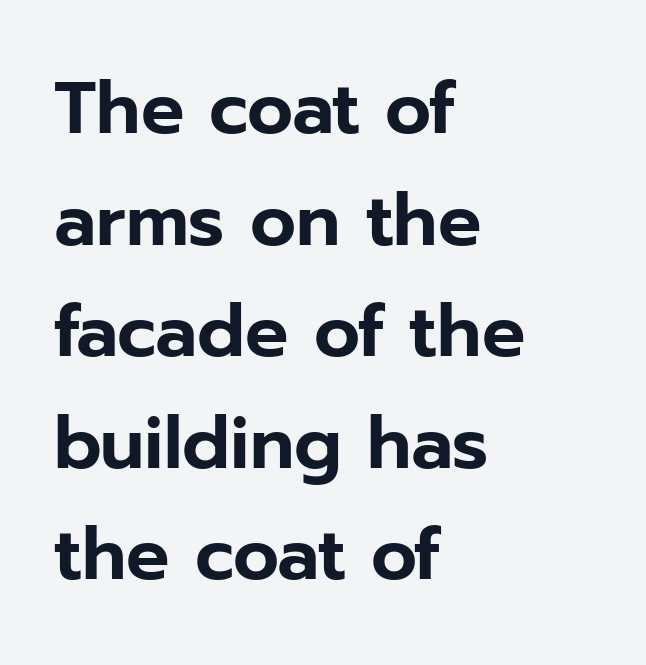
The image shows 72 px sans-serif type, upright; set left-aligned, normal line spacing (1.55x), normal letter spacing, not underlined; low stroke contrast and a medium x-height.
